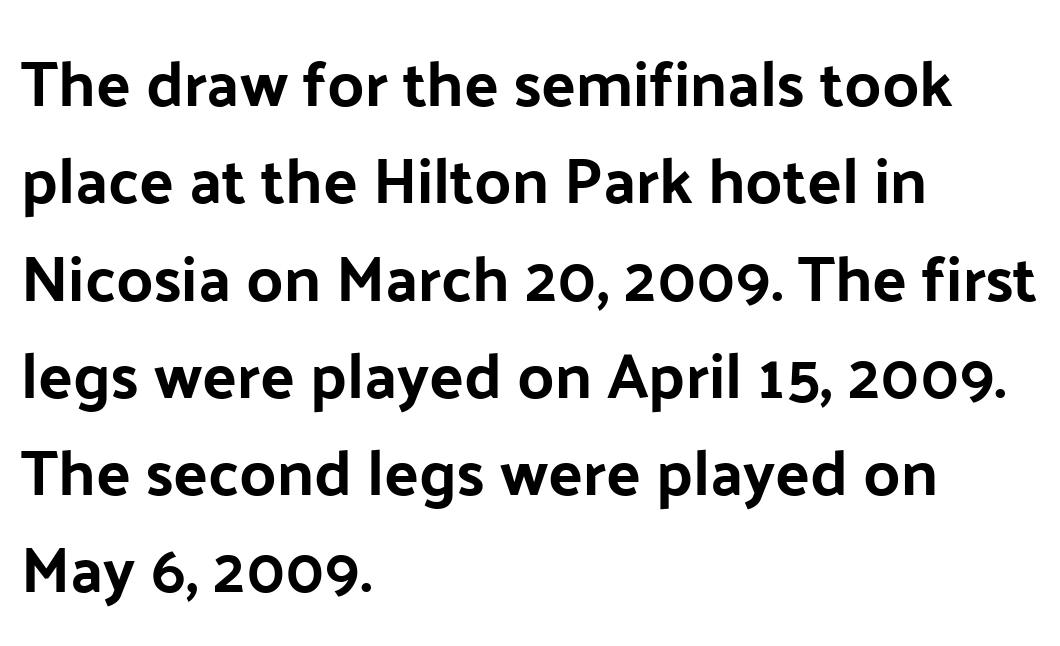
{"serif": "no", "italic": "no", "width": "normal", "stroke_contrast": "low", "x_height": "medium", "monospaced": "no", "underline": "no", "align": "left", "line_spacing": "normal", "line_spacing_ratio": 1.52, "letter_spacing": "normal", "letter_spacing_em": 0.0, "glyph_px": 64}
